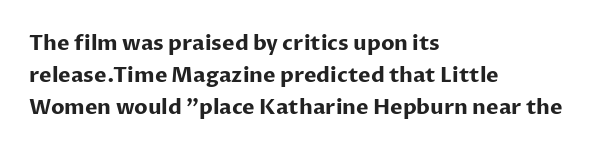
{"italic": "no", "bold": "yes", "underline": "no", "align": "left", "line_spacing": "normal", "line_spacing_ratio": 1.52, "letter_spacing": "normal", "letter_spacing_em": 0.0, "glyph_px": 21}
